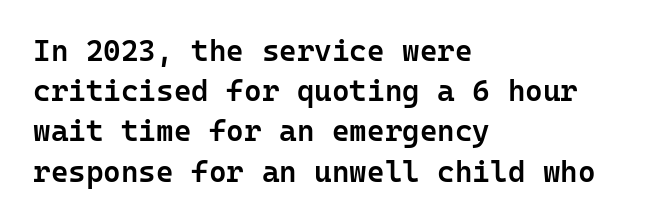
{"serif": "no", "italic": "no", "bold": "semi", "weight": "semibold", "width": "normal", "stroke_contrast": "low", "x_height": "medium", "monospaced": "yes", "underline": "no", "align": "left", "line_spacing": "normal", "line_spacing_ratio": 1.34, "letter_spacing": "normal", "letter_spacing_em": 0.0, "glyph_px": 30}
